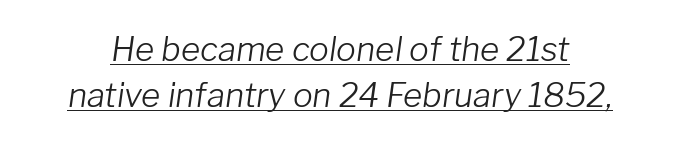
{"italic": "yes", "lean": "right", "slant_degrees": 8, "bold": "no", "weight": "light", "width": "normal", "stroke_contrast": "low", "x_height": "medium", "monospaced": "no", "underline": "yes", "line_spacing": "normal", "line_spacing_ratio": 1.38, "letter_spacing": "normal", "letter_spacing_em": 0.0, "glyph_px": 33}
